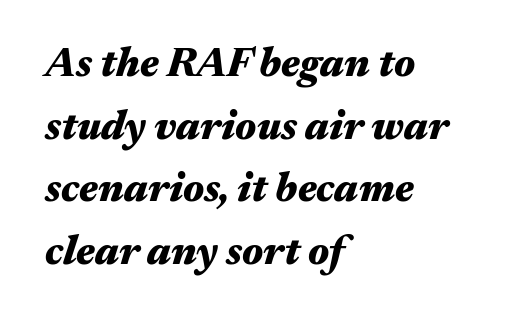
Q: Is the text bold? A: Yes.
Q: Is the text italic (slanted)? A: Yes, it leans right by about 17 degrees.
Q: Is the text underlined? A: No.
Q: How is the paragraph aligned? A: Left-aligned.
Q: Is the spacing between letters normal or unusually wide? A: Normal.
Q: Is the spacing between lines tight, normal or loose? A: Normal.
Q: Width (condensed, normal, or wide)? A: Wide.
Q: Stroke contrast? A: Medium.
Q: x-height? A: Medium.
Q: Monospaced? A: No.
